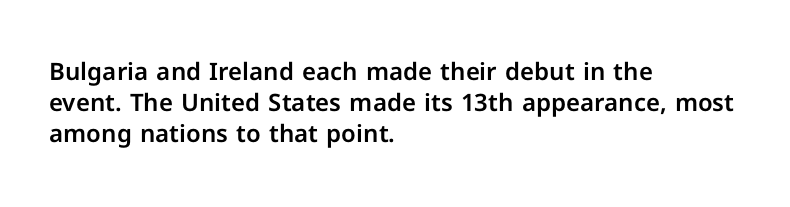
{"italic": "no", "underline": "no", "align": "left", "line_spacing": "normal", "line_spacing_ratio": 1.3, "letter_spacing": "normal", "letter_spacing_em": 0.0, "glyph_px": 24}
